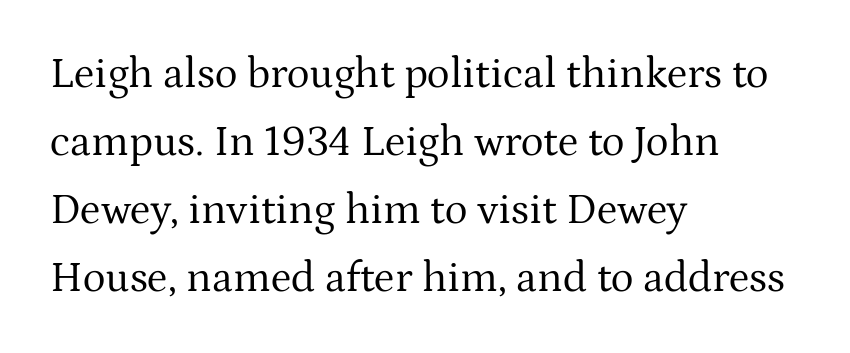
{"serif": "yes", "italic": "no", "bold": "no", "weight": "regular", "width": "normal", "stroke_contrast": "medium", "x_height": "medium", "monospaced": "no", "underline": "no", "align": "left", "line_spacing": "normal", "line_spacing_ratio": 1.58, "letter_spacing": "normal", "letter_spacing_em": 0.0, "glyph_px": 43}
